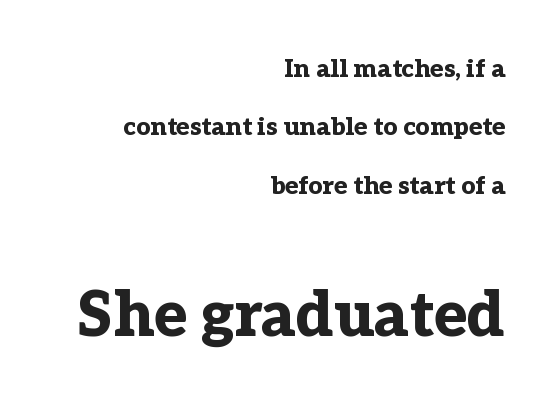
{"serif": "yes", "italic": "no", "bold": "yes", "weight": "bold", "width": "normal", "stroke_contrast": "low", "x_height": "medium", "monospaced": "no", "underline": "no", "align": "right", "line_spacing": "loose", "line_spacing_ratio": 2.34, "letter_spacing": "normal", "letter_spacing_em": 0.0, "larger_block": "second", "size_ratio": 2.48, "glyph_px": 62}
